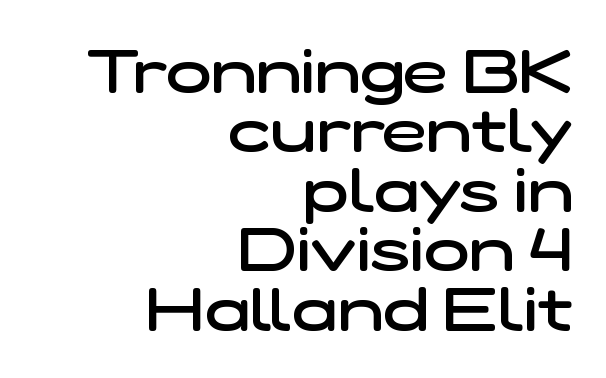
Q: Is the text bold? A: Semi-bold.
Q: Is the typeface a serif or a sans-serif typeface? A: Sans-serif.
Q: Is the text underlined? A: No.
Q: How is the paragraph aligned? A: Right-aligned.
Q: Is the spacing between letters normal or unusually wide? A: Normal.
Q: Is the spacing between lines tight, normal or loose? A: Tight.
Q: Width (condensed, normal, or wide)? A: Wide.
Q: Stroke contrast? A: Low.
Q: x-height? A: Medium.
Q: Monospaced? A: No.
